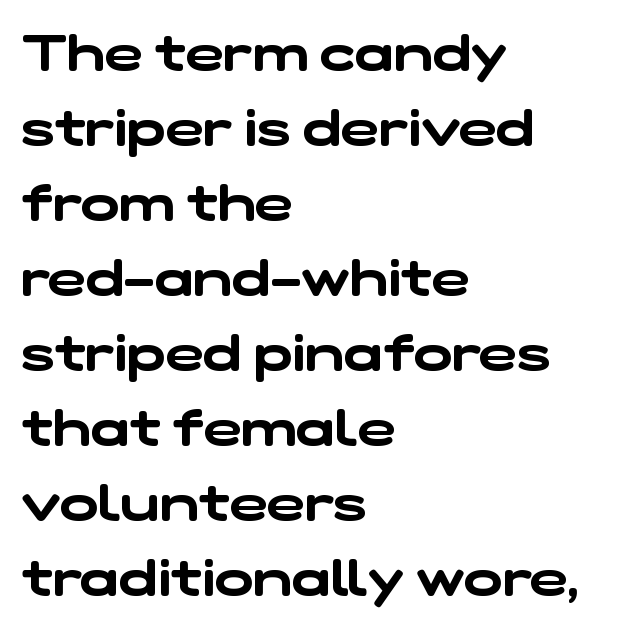
Type style note: lacks serifs. The lines in this sample share a left origin and differ only in where they stop. Honestly, there is no underline to notice here at all. Nobody touched the tracking dial on this one.
